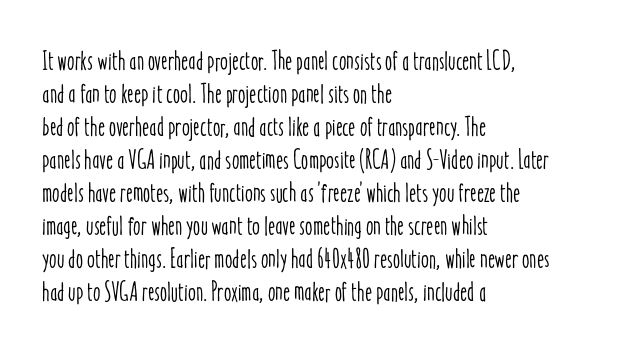
No extra tracking has been applied to these lines. Check the space under the baseline: it is left empty. The font's upright variant was chosen for this text. Casual observation: everything's shoved over to the left.
